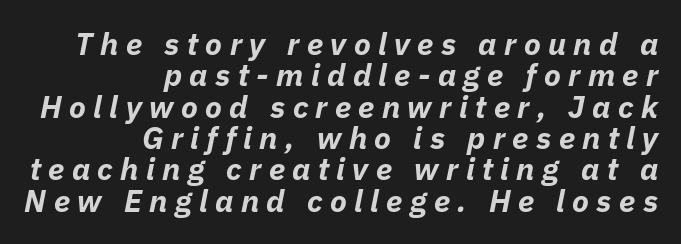
{"italic": "yes", "lean": "right", "slant_degrees": 11, "bold": "yes", "weight": "bold", "width": "normal", "stroke_contrast": "low", "x_height": "medium", "monospaced": "no", "underline": "no", "align": "right", "line_spacing": "tight", "line_spacing_ratio": 1.01, "letter_spacing": "wide", "letter_spacing_em": 0.24, "glyph_px": 31}
